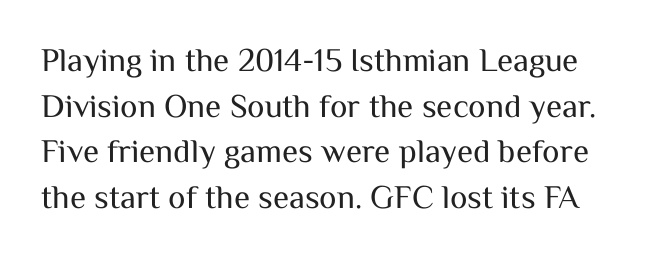
{"serif": "no", "italic": "no", "bold": "no", "weight": "regular", "width": "normal", "stroke_contrast": "medium", "x_height": "medium", "monospaced": "no", "underline": "no", "line_spacing": "normal", "line_spacing_ratio": 1.38, "letter_spacing": "normal", "letter_spacing_em": 0.0, "glyph_px": 33}
